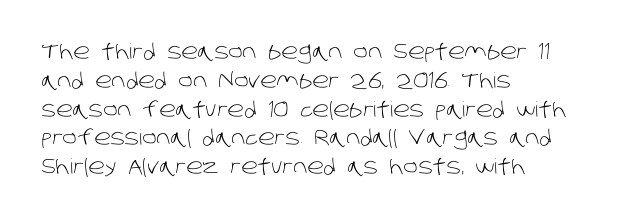
{"bold": "no", "underline": "no", "align": "left", "line_spacing": "normal", "line_spacing_ratio": 1.37, "letter_spacing": "normal", "letter_spacing_em": 0.0, "glyph_px": 21}
